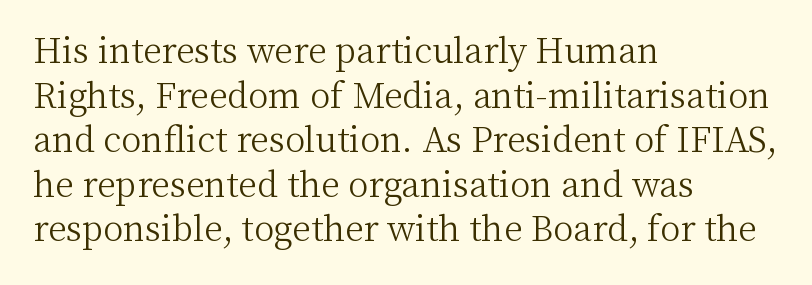
You could not count columns in this text — the font is proportionally spaced. These lines stack with their left ends in a neat column. The typeface has the unassuming heft of standard copy or less. Compared with typical paragraphs, the rows here are spaced about the same.
